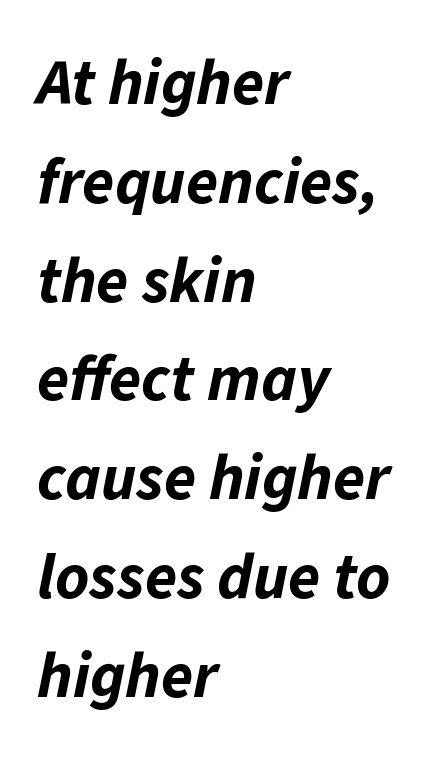
The image shows 65 px bold type, italic (leaning right); set left-aligned, normal line spacing (1.52x), normal letter spacing, not underlined; low stroke contrast and a medium x-height.
